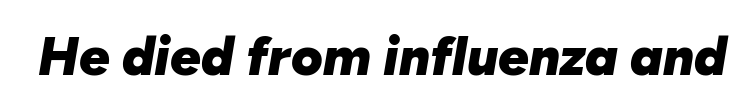
I'd describe the lettering as bold — thick and assertive. How are the letters spaced? Ordinarily, with no added tracking. Compared with ordinary roman type, these characters are visibly tilted. The letters advance in unequal steps, a hallmark of proportional type.
